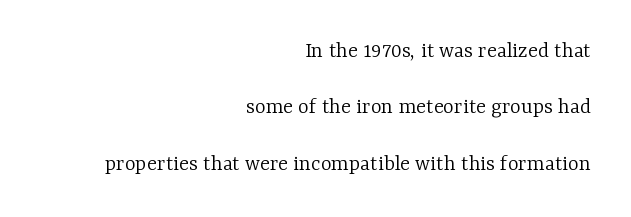
Q: Is the text bold? A: No.
Q: Is the text italic (slanted)? A: No, it is upright.
Q: Is the text underlined? A: No.
Q: How is the paragraph aligned? A: Right-aligned.
Q: Is the spacing between letters normal or unusually wide? A: Normal.
Q: Is the spacing between lines tight, normal or loose? A: Loose.
